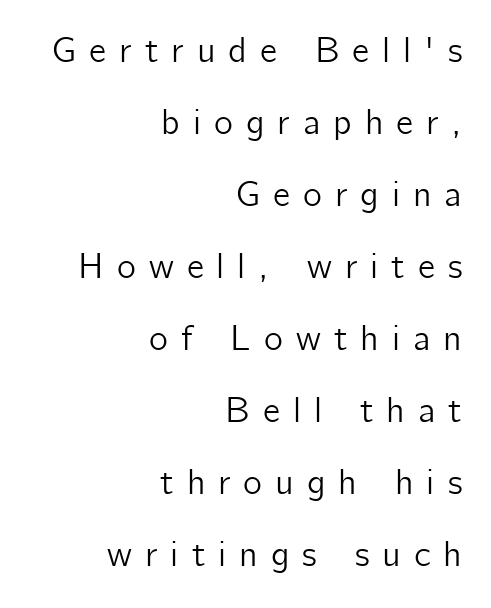
Varying glyph widths throughout — classic text-font behaviour. Horizontally, the lines are justified to the trailing edge only. The space directly below the letters is spotless. Tall strokes in this sample are plumb rather than angled. If you measured baseline to baseline, you'd find a long distance.
